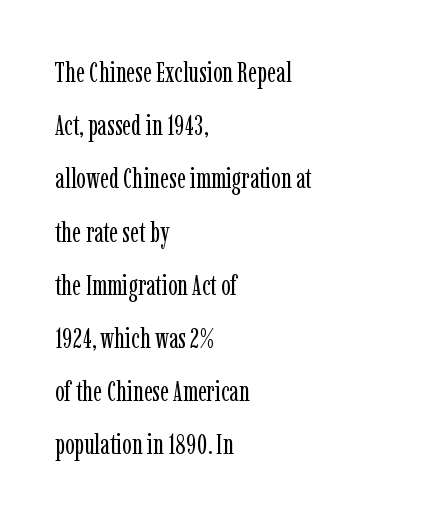
A light-to-regular cut is what we see here. Each letter keeps its own natural width here, so spacing adapts to shape. The ragged edge is on the right, which tells us the setting is flush left. This is roman type, the default non-slanted kind. Is the letter spacing exaggerated? No — it looks like the ordinary default. Each new line begins a long way beneath the previous one.
